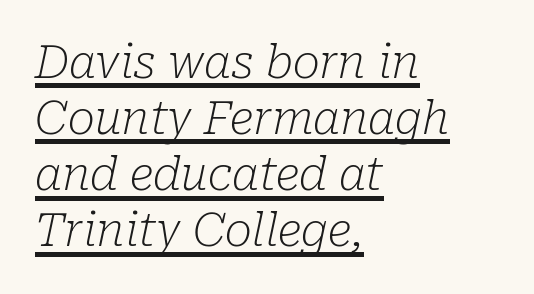
The image shows 46 px light serif type, italic (leaning right); set left-aligned, line spacing 1.22x, normal letter spacing, underlined; low stroke contrast and a medium x-height.
